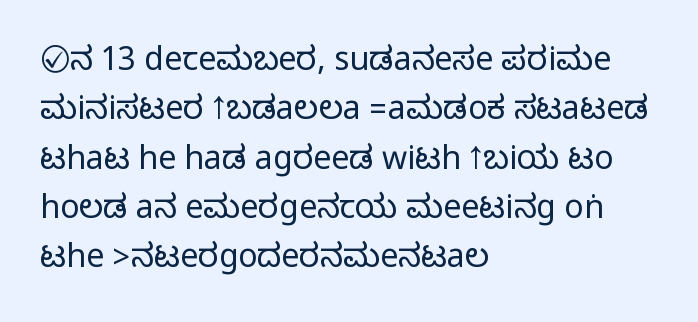
{"serif": "no", "italic": "no", "width": "condensed", "stroke_contrast": "medium", "monospaced": "no", "underline": "no", "align": "left", "line_spacing": "normal", "line_spacing_ratio": 1.54, "letter_spacing": "normal", "letter_spacing_em": 0.0, "glyph_px": 32}
